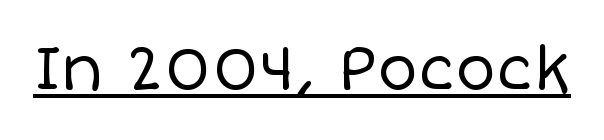
Nobody touched the tracking dial on this one. Do the characters align in a grid? No, the font is proportional. No chunkiness to these letters — they're not bold. The specimen reads as upright at a glance. Decoration check: the copy is underlined.
